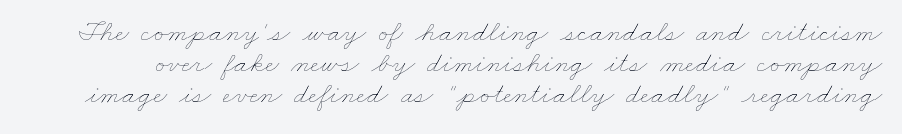
The passage shown has conventional tracking throughout. Check under the words: just untouched page. Proportional: the letters do not fall into vertical columns. Is there much room between lines? No — they nearly touch. Is the stroke heavy? The answer is a plain regular-or-lighter.
